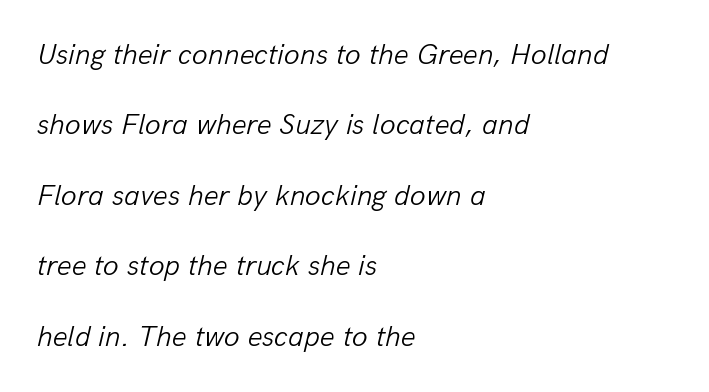
Unmarked baselines from the first word to the last. The passage shown is typed in a proportional face where columns would drift. The rendering keeps characters at their native spacing. Notice how the stems are inclined rather than vertical — that's the hallmark of italics. Bold? No — there's no thickening of the strokes.
